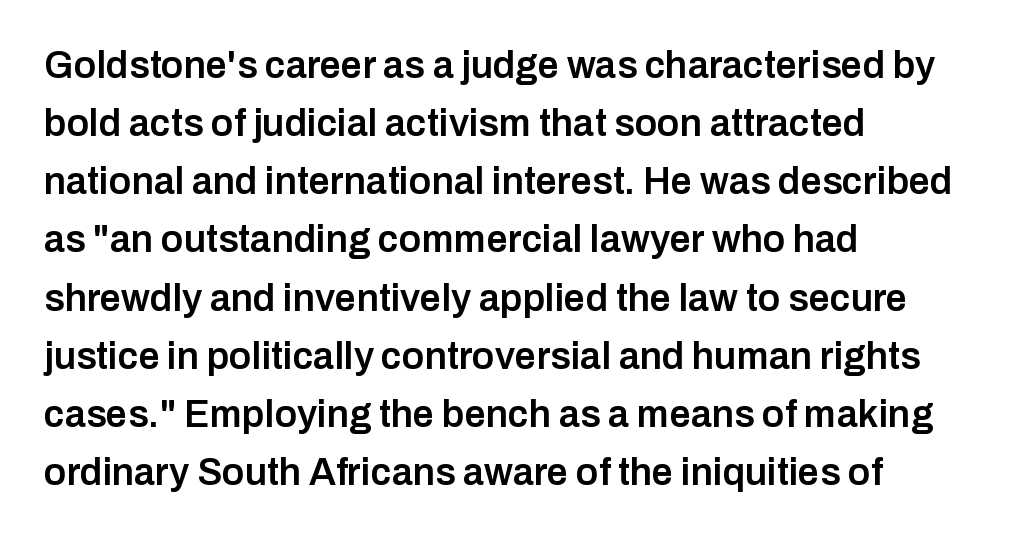
The image shows 38 px semibold sans-serif type, upright; set left-aligned, normal line spacing (1.53x), normal letter spacing, not underlined; low stroke contrast and a medium x-height.
